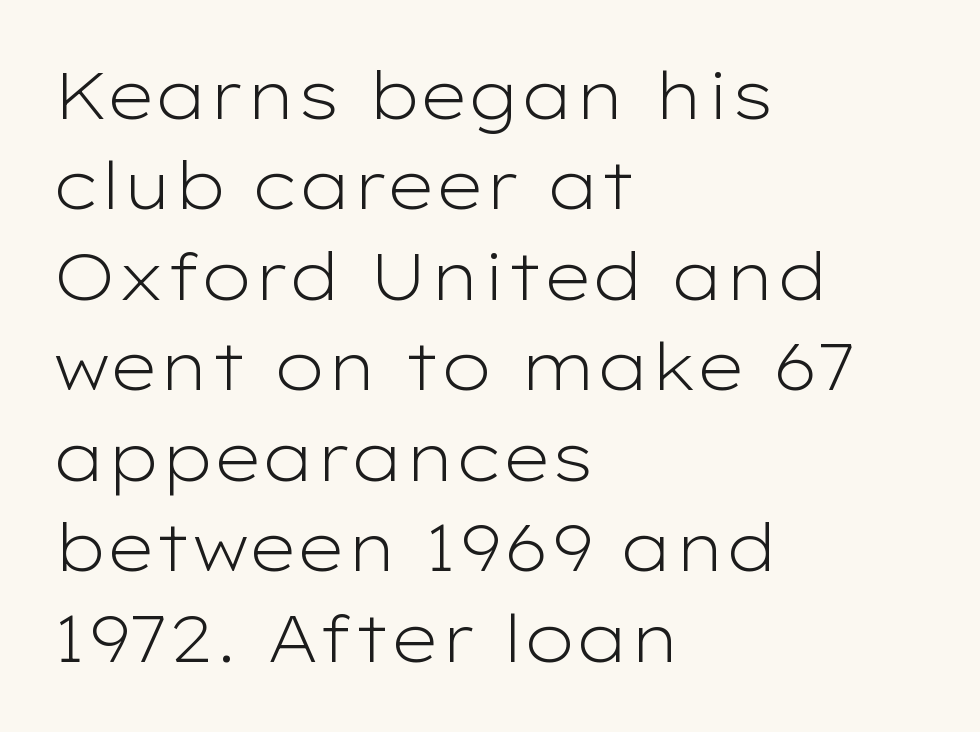
Each line starts at the same left margin while the right side varies. Nothing heavy about these letters — not bold at all. These lines are composed in type without serifs. Leading matches the norm, producing a regular column.
